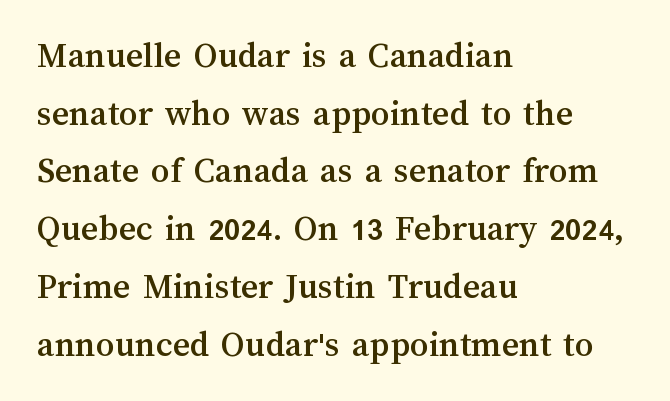
The image shows 37 px text type, upright; set left-aligned, normal line spacing (1.56x), normal letter spacing, not underlined; medium stroke contrast and a medium x-height.
